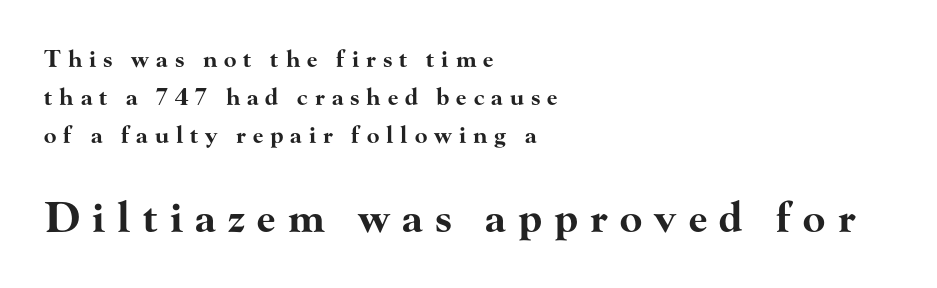
The image shows 41 px bold, wide serif type, upright; set left-aligned, normal line spacing (1.65x), unusually wide letter spacing (+0.3 em), not underlined; the second (bottom) block is 1.78x larger; high stroke contrast and a small x-height.
